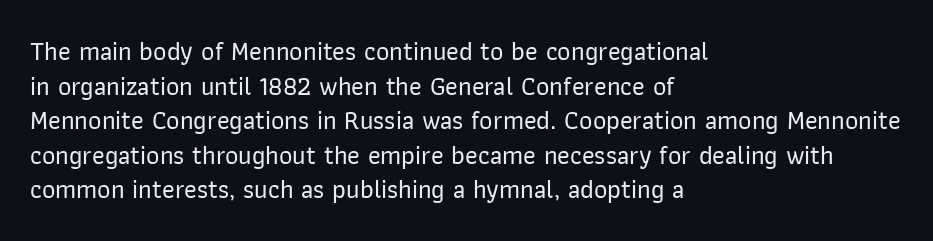
Reading down the block, your eye returns to a fixed left position each line. The line-height multiplier appears to be the usual default. Anything drawn beneath the words? Only blank space. Nope, not italic — everything's standing straight. No extra tracking has been applied to these lines.
